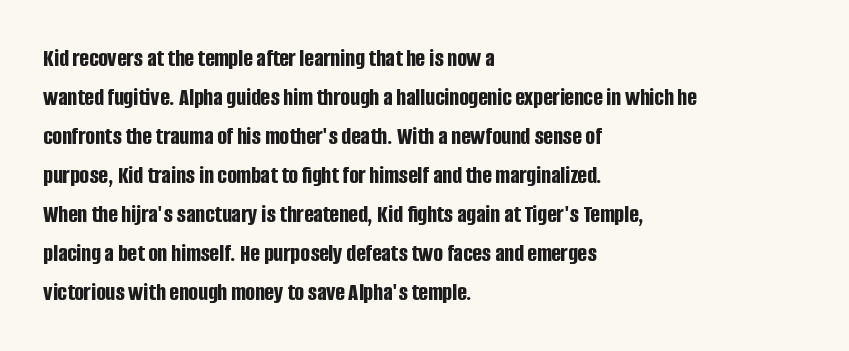
Vertical strokes here are truly vertical. In terms of letterspacing, this is plain default setting. This block has exactly the height ordinary leading produces. Pretty heavy lettering here — definitely bold.
